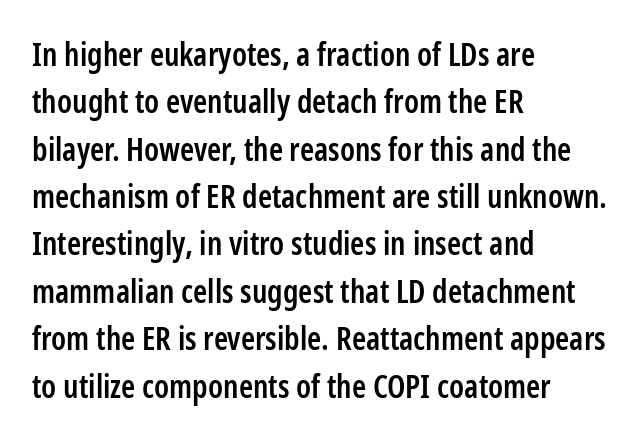
The image shows 32 px semibold, condensed sans-serif type, upright; set left-aligned, normal line spacing (1.48x), normal letter spacing, not underlined; low stroke contrast and a medium x-height.
